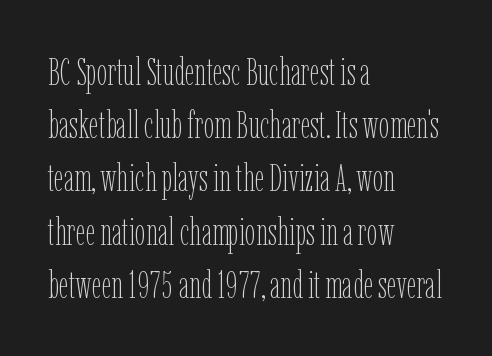
{"italic": "no", "bold": "no", "weight": "thin", "width": "condensed", "stroke_contrast": "low", "x_height": "medium", "monospaced": "no", "underline": "no", "align": "left", "line_spacing": "normal", "line_spacing_ratio": 1.4, "letter_spacing": "normal", "letter_spacing_em": 0.0, "glyph_px": 38}
